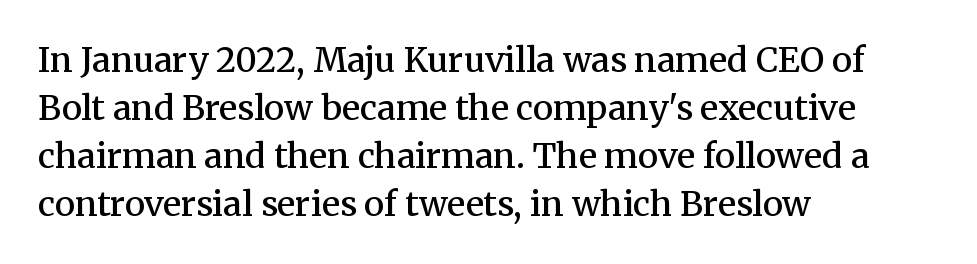
{"serif": "yes", "italic": "no", "bold": "semi", "weight": "semibold", "width": "normal", "stroke_contrast": "medium", "x_height": "medium", "monospaced": "no", "underline": "no", "align": "left", "line_spacing": "normal", "line_spacing_ratio": 1.41, "letter_spacing": "normal", "letter_spacing_em": 0.0, "glyph_px": 34}
